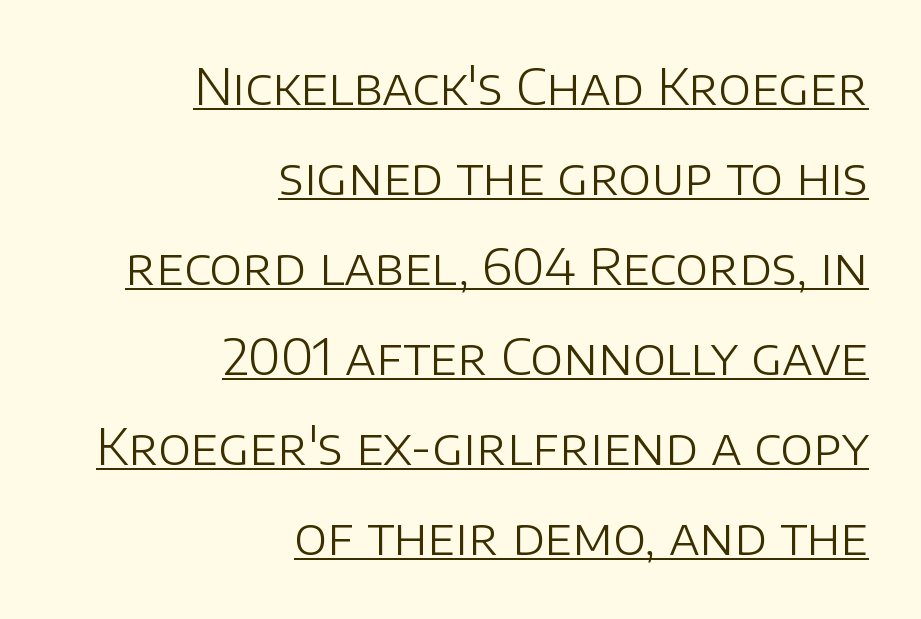
Q: Is the text bold? A: No.
Q: Is the text italic (slanted)? A: No, it is upright.
Q: Is the typeface a serif or a sans-serif typeface? A: Sans-serif.
Q: Is the text underlined? A: Yes.
Q: How is the paragraph aligned? A: Right-aligned.
Q: Is the spacing between letters normal or unusually wide? A: Normal.
Q: Width (condensed, normal, or wide)? A: Normal.
Q: Stroke contrast? A: Low.
Q: x-height? A: Large.
Q: Monospaced? A: No.
